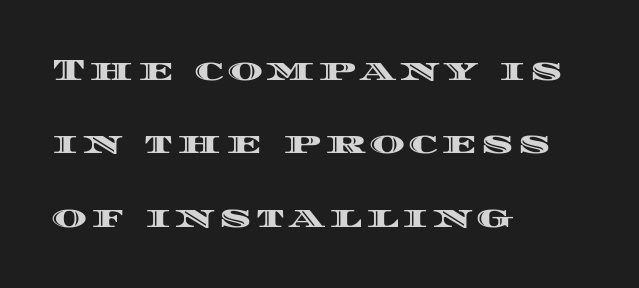
The image shows 30 px wide type, upright; set left-aligned, loose line spacing (2.45x), not underlined; a large x-height.
